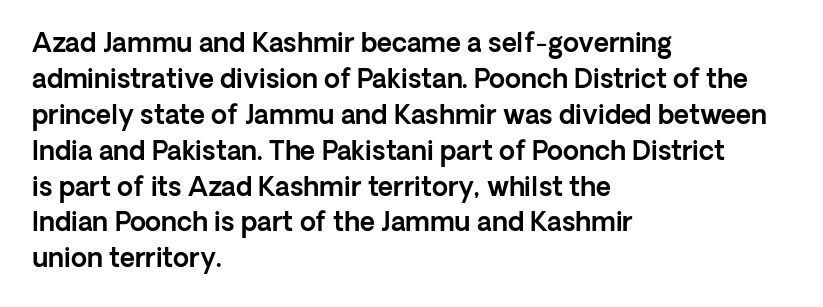
Q: Is the text italic (slanted)? A: No, it is upright.
Q: Is the text underlined? A: No.
Q: How is the paragraph aligned? A: Left-aligned.
Q: Is the spacing between letters normal or unusually wide? A: Normal.
Q: Is the spacing between lines tight, normal or loose? A: Normal.
